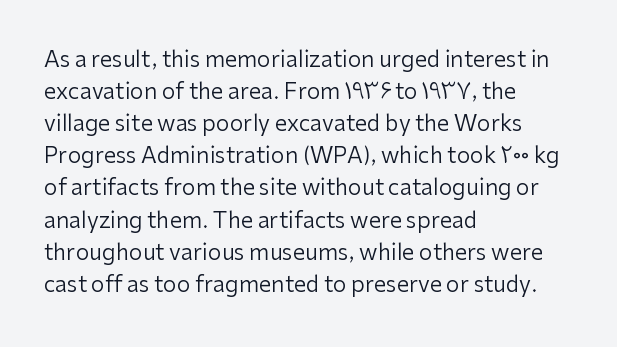
Q: Is the text bold? A: No.
Q: Is the text italic (slanted)? A: No, it is upright.
Q: Is the text underlined? A: No.
Q: How is the paragraph aligned? A: Left-aligned.
Q: Is the spacing between letters normal or unusually wide? A: Normal.
Q: Is the spacing between lines tight, normal or loose? A: Normal.
